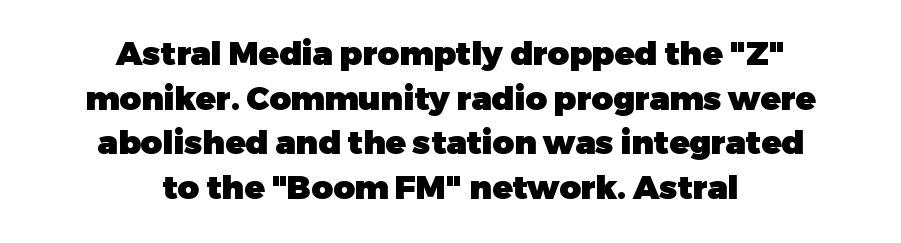
Check under the words: just untouched page. Each glyph is drawn with heavy, bold strokes. Italic? Not at all — the glyphs are vertical. Default kerning and tracking; the words read as compact shapes. To sum up the face: it is a sans, with no serifs.
